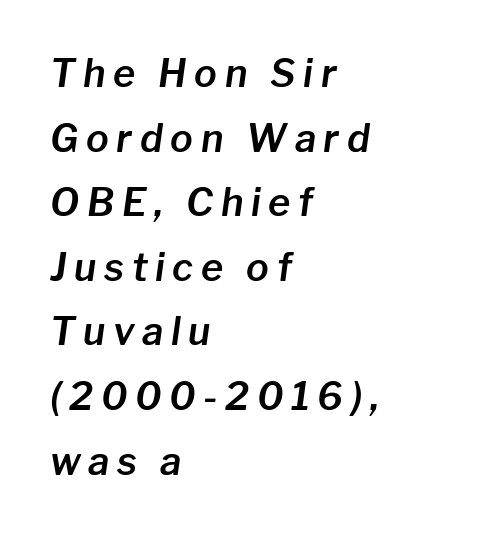
{"italic": "yes", "lean": "right", "slant_degrees": 8, "width": "normal", "stroke_contrast": "low", "x_height": "medium", "monospaced": "no", "underline": "no", "align": "left", "line_spacing": "normal", "line_spacing_ratio": 1.7, "letter_spacing": "wide", "letter_spacing_em": 0.2, "glyph_px": 38}
